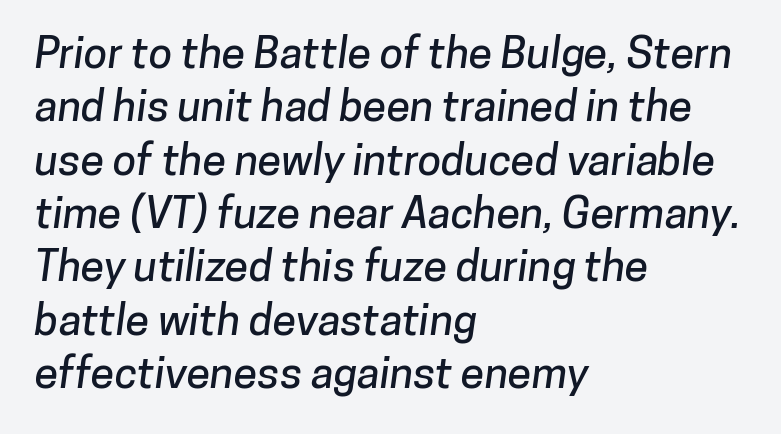
Q: Is the typeface a serif or a sans-serif typeface? A: Sans-serif.
Q: Is the text underlined? A: No.
Q: How is the paragraph aligned? A: Left-aligned.
Q: Is the spacing between letters normal or unusually wide? A: Normal.
Q: Width (condensed, normal, or wide)? A: Normal.
Q: Stroke contrast? A: Low.
Q: x-height? A: Medium.
Q: Monospaced? A: No.
